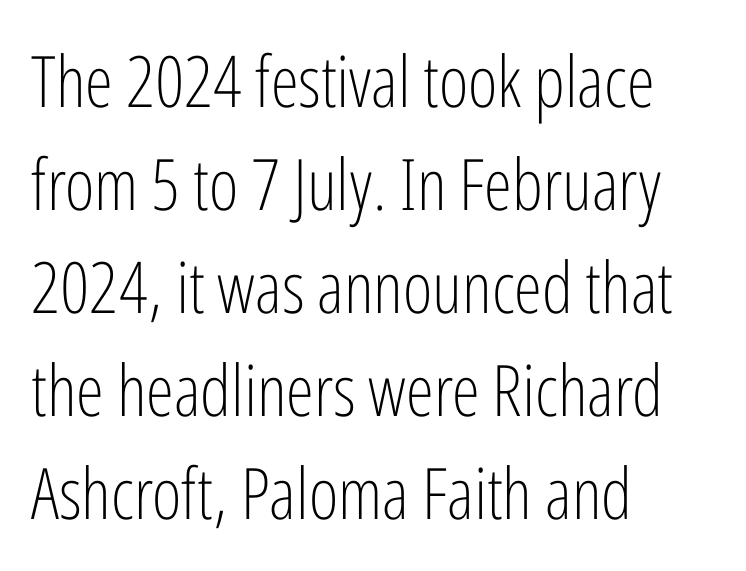
The image shows 71 px light, condensed sans-serif type, upright; set left-aligned, normal line spacing (1.45x), normal letter spacing, not underlined; low stroke contrast and a medium x-height.
